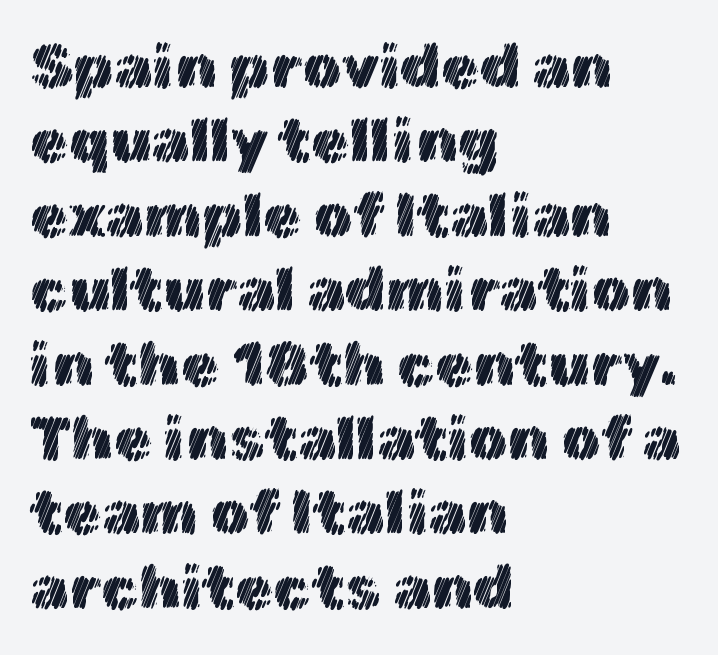
The image shows 62 px text type, upright; set left-aligned, line spacing 1.2x, normal letter spacing, not underlined; a medium x-height.
